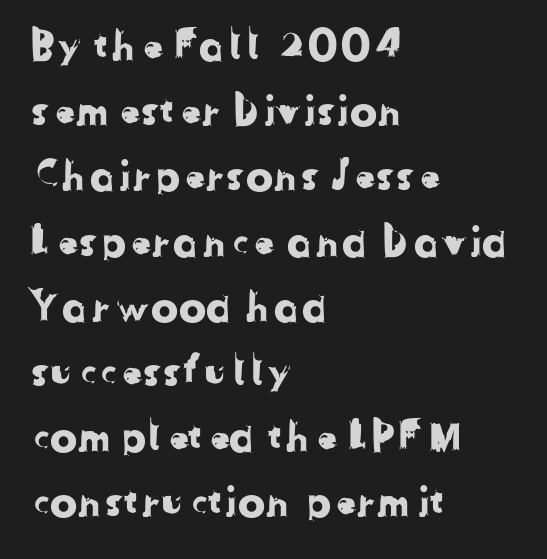
{"serif": "no", "width": "normal", "stroke_contrast": "low", "x_height": "medium", "monospaced": "no", "underline": "no", "align": "left", "line_spacing": "normal", "line_spacing_ratio": 1.59, "letter_spacing": "normal", "letter_spacing_em": 0.0, "glyph_px": 41}
